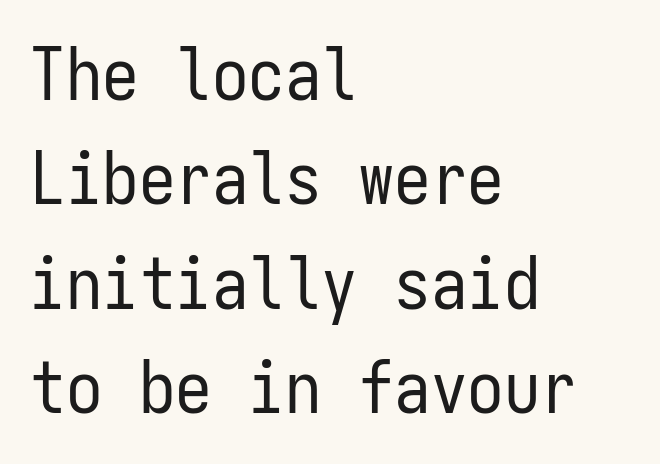
Each word holds together tightly as a unit, with standard inter-letter gaps. The designer left line spacing at the default. On a weight scale, this lands at 450 or below. Serifs: no, the terminals of the letterforms are clean. A typesetter would mark this as roman, not italic.
